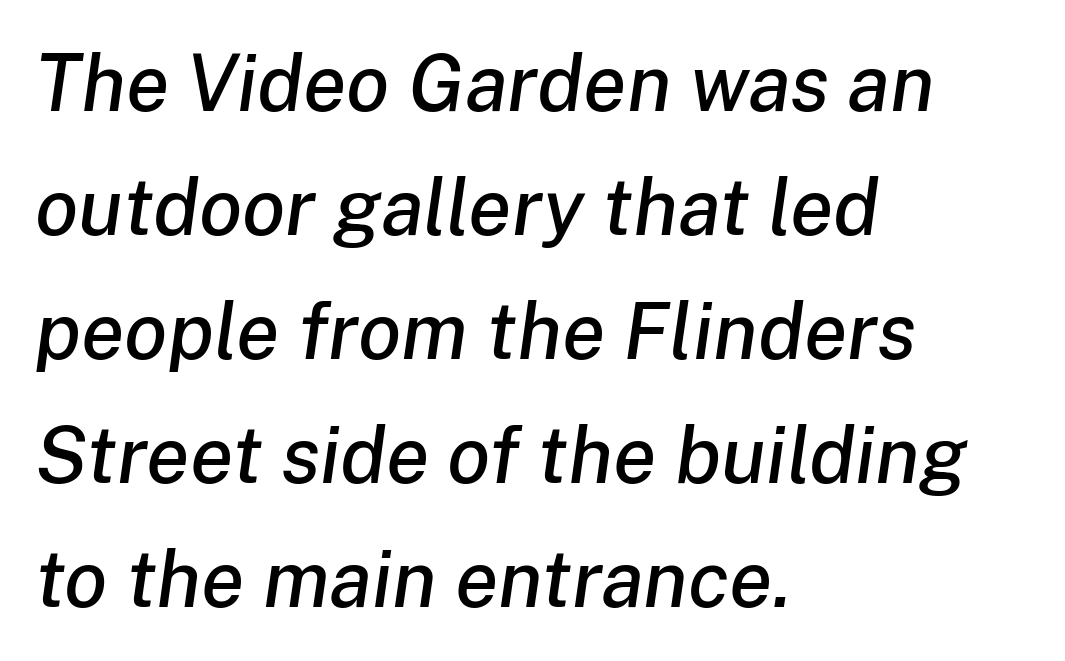
A classic flush-left, rag-right setting is used for this passage. Glyph-to-glyph distance matches everyday printed text. Compared with ordinary roman type, these characters are visibly tilted. Line spacing here is normal. The passage shown is typed in a proportional face where columns would drift. Type without underlining.
